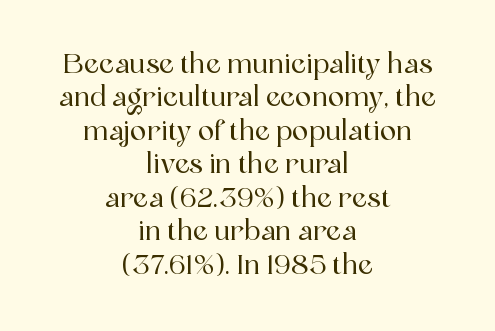
Q: Is the text italic (slanted)? A: No, it is upright.
Q: Is the text underlined? A: No.
Q: How is the paragraph aligned? A: Centered.
Q: Is the spacing between letters normal or unusually wide? A: Normal.
